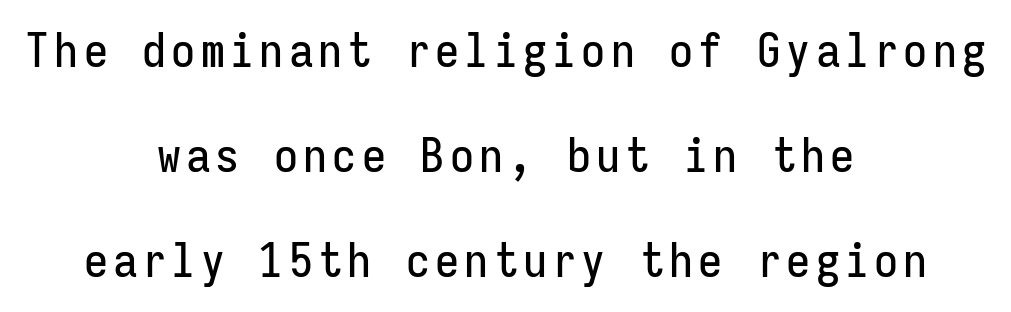
Q: Is the text italic (slanted)? A: No, it is upright.
Q: Is the typeface a serif or a sans-serif typeface? A: Sans-serif.
Q: Is the text underlined? A: No.
Q: How is the paragraph aligned? A: Centered.
Q: Is the spacing between lines tight, normal or loose? A: Loose.
Q: Width (condensed, normal, or wide)? A: Condensed.
Q: Stroke contrast? A: Low.
Q: x-height? A: Medium.
Q: Monospaced? A: Yes.
